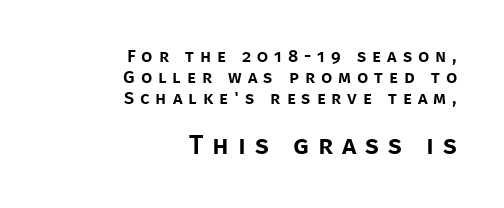
Q: Is the text italic (slanted)? A: No, it is upright.
Q: Is the text underlined? A: No.
Q: How is the paragraph aligned? A: Right-aligned.
Q: Is the spacing between letters normal or unusually wide? A: Unusually wide.
Q: Which block of text is set in a larger size, the first (top) or the second (bottom)? A: The second (bottom) one.
